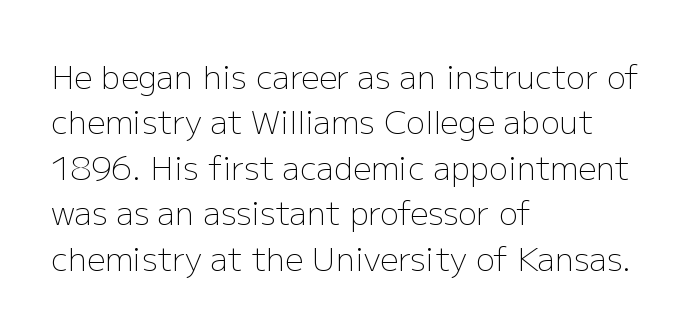
Decoration check: the copy has no underline. The rows are spaced the way most documents space them. Heft: none added — not bold. A roman cut, with each character standing at attention.
